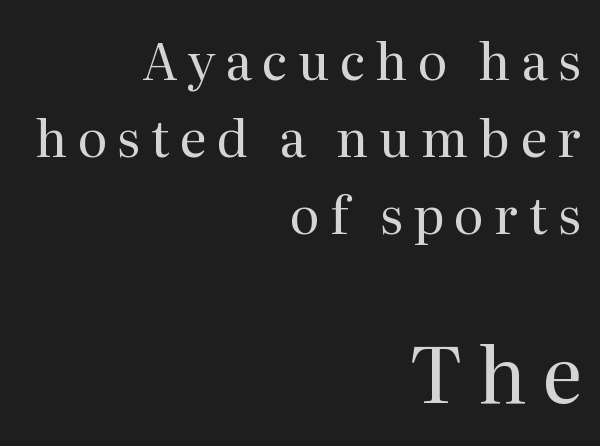
Unmarked baselines from the first word to the last. There is plenty of visible air inserted between adjacent glyphs. Little horizontal feet cap the strokes, marking this as serif type. This block has exactly the height ordinary leading produces. The font's upright variant was chosen for this text.
